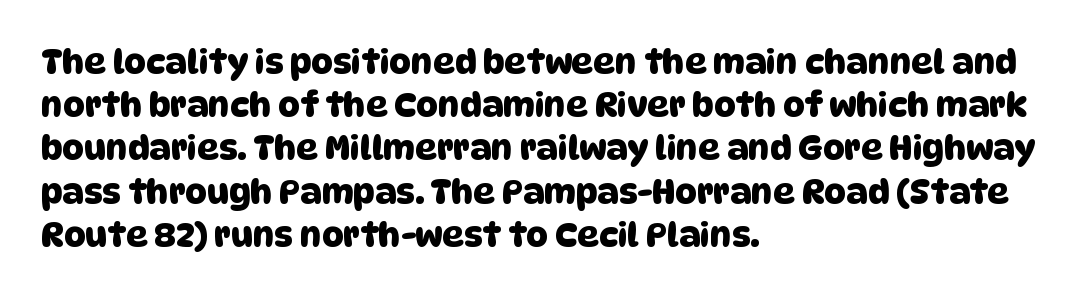
Q: Is the typeface a serif or a sans-serif typeface? A: Sans-serif.
Q: Is the text underlined? A: No.
Q: How is the paragraph aligned? A: Left-aligned.
Q: Is the spacing between letters normal or unusually wide? A: Normal.
Q: Is the spacing between lines tight, normal or loose? A: Normal.
Q: Width (condensed, normal, or wide)? A: Normal.
Q: Stroke contrast? A: Low.
Q: x-height? A: Large.
Q: Monospaced? A: No.
